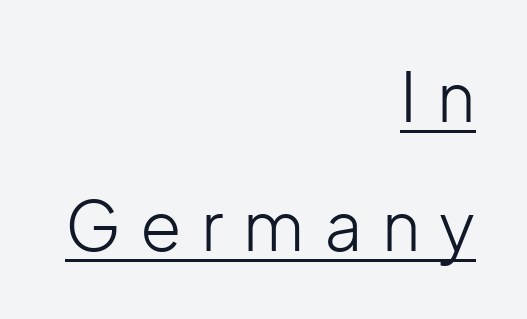
The image shows 67 px light sans-serif type, upright; set right-aligned, loose line spacing (1.93x), unusually wide letter spacing (+0.29 em), underlined; low stroke contrast and a medium x-height.
